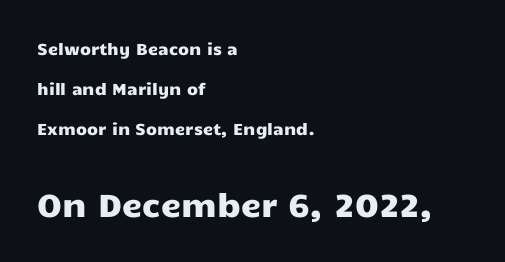
Between these two stacked blocks, the lower one wins on size. Does the leading feel generous? Absolutely, it's lavish. These lines are set flush left with a ragged right edge. Honestly, the letter spacing is just normal — you wouldn't notice it.
